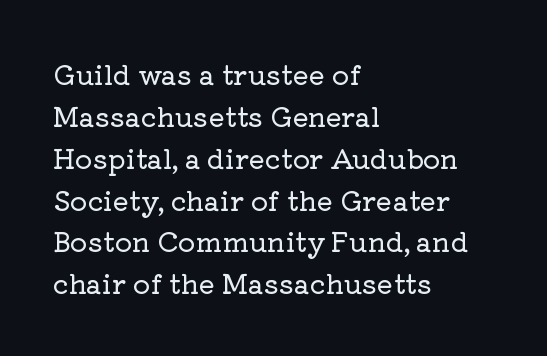
{"italic": "no", "underline": "no", "align": "left", "line_spacing": "normal", "line_spacing_ratio": 1.55, "letter_spacing": "normal", "letter_spacing_em": 0.0, "glyph_px": 27}
